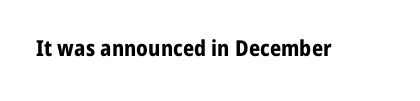
{"italic": "no", "bold": "yes", "underline": "no", "letter_spacing": "normal", "letter_spacing_em": 0.0, "glyph_px": 22}
